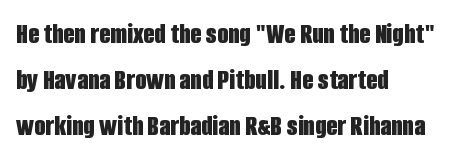
Q: Is the text bold? A: Yes.
Q: Is the text italic (slanted)? A: No, it is upright.
Q: Is the typeface a serif or a sans-serif typeface? A: Sans-serif.
Q: Is the text underlined? A: No.
Q: How is the paragraph aligned? A: Left-aligned.
Q: Is the spacing between letters normal or unusually wide? A: Normal.
Q: Is the spacing between lines tight, normal or loose? A: Normal.
Q: Width (condensed, normal, or wide)? A: Condensed.
Q: Stroke contrast? A: Low.
Q: x-height? A: Large.
Q: Monospaced? A: No.
